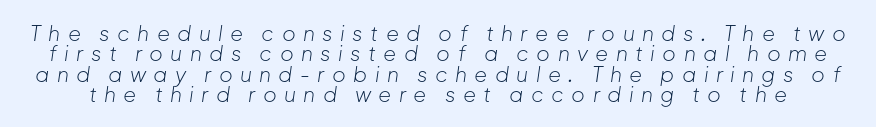
Q: Is the text bold? A: No.
Q: Is the text italic (slanted)? A: Yes, it leans right by about 8 degrees.
Q: Is the text underlined? A: No.
Q: Is the spacing between letters normal or unusually wide? A: Unusually wide.
Q: Is the spacing between lines tight, normal or loose? A: Tight.
